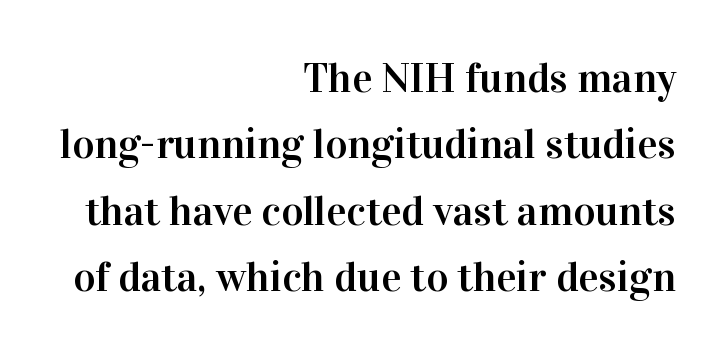
Q: Is the text italic (slanted)? A: No, it is upright.
Q: Is the typeface a serif or a sans-serif typeface? A: Serif.
Q: Is the text underlined? A: No.
Q: How is the paragraph aligned? A: Right-aligned.
Q: Is the spacing between letters normal or unusually wide? A: Normal.
Q: Is the spacing between lines tight, normal or loose? A: Normal.
Q: Width (condensed, normal, or wide)? A: Normal.
Q: Stroke contrast? A: High.
Q: x-height? A: Medium.
Q: Monospaced? A: No.
